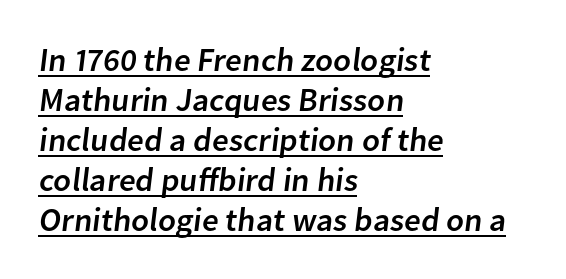
Is this a fixed-width face? No — the glyphs have proportional, varying widths. Notice how a bar underscores the lettering throughout. This rendering employs a face without finishing strokes, i.e., a sans-serif. Look at the tracking — it's just the regular setting, nothing added. Horizontally, the lines are justified to the leading edge only.
